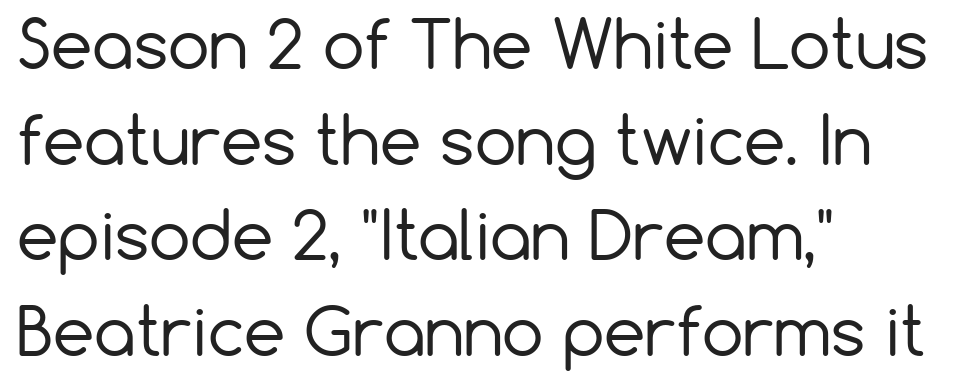
{"serif": "no", "italic": "no", "bold": "no", "weight": "regular", "width": "normal", "stroke_contrast": "low", "x_height": "medium", "monospaced": "no", "underline": "no", "align": "left", "line_spacing": "normal", "line_spacing_ratio": 1.45, "letter_spacing": "normal", "letter_spacing_em": 0.0, "glyph_px": 66}
